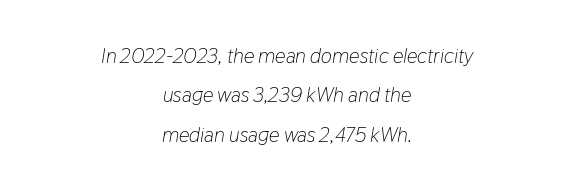
The image shows 21 px text type, italic (leaning right); set centered, line spacing 1.88x, normal letter spacing, not underlined.
